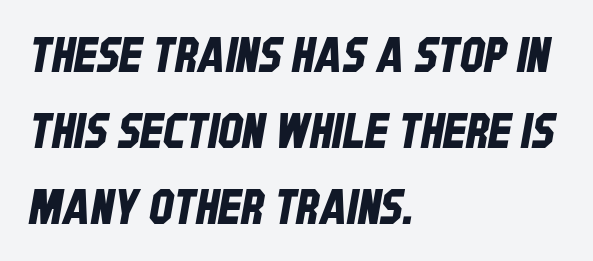
Unlike a traditional serif, this face leaves its strokes unadorned. Has an underline been added? It has not. The typesetter chose a ragged-right arrangement here. These lines are rendered in a variable-pitch font. If you measured baseline to baseline, you'd find a middling distance.
